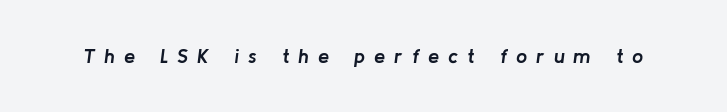
Weight: bold. The tracking jumps out immediately: characters are airy and widely separated. Slanted lettering throughout. Descenders are the only things crossing below the line.
